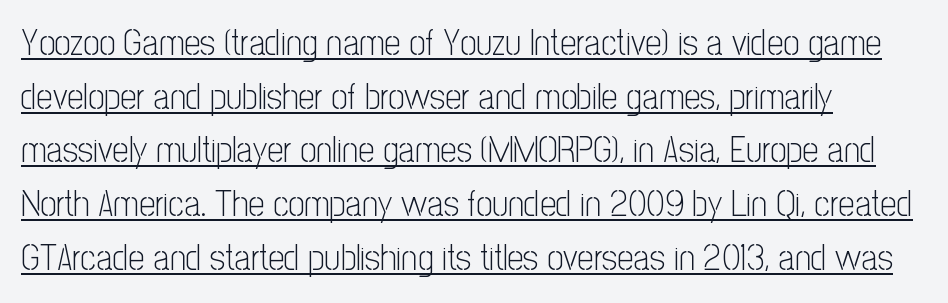
Think of a printed novel: that variable character pitch is what you see here. Stroke terminals: plain, sans-serif. Typeset ragged right — the left edge is the straight one. Evenly set lines give the paragraph a standard silhouette. Beneath each row of characters lies a ruled line. Weight class: somewhere from thin through regular.
